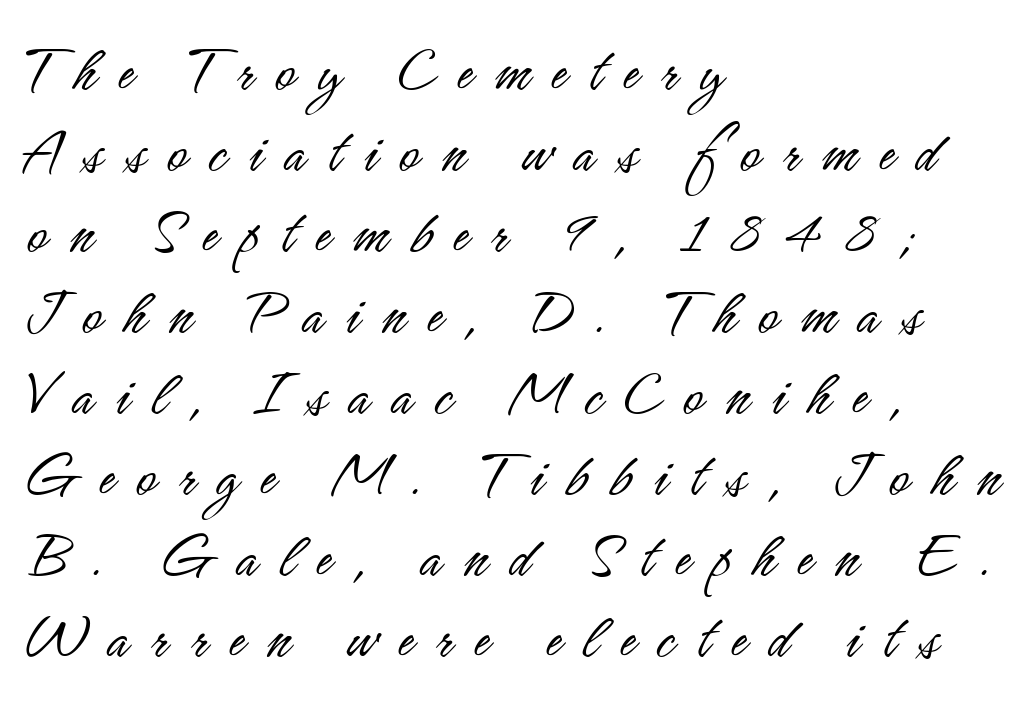
The image shows 67 px light, condensed sans-serif type; set left-aligned, line spacing 1.21x, unusually wide letter spacing (+0.33 em), not underlined; low stroke contrast and a small x-height.
